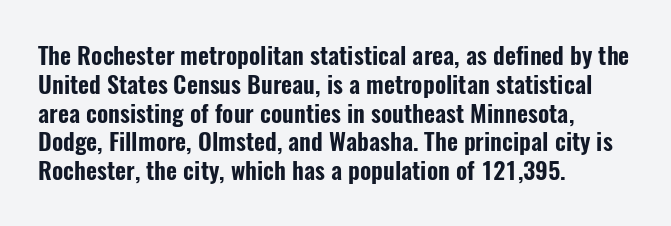
In CSS terms this would be text-align: left. The letters stand upright; this is a roman face. Underlining? Definitely not there. These lines keep a tight, regular rhythm from letter to letter.
